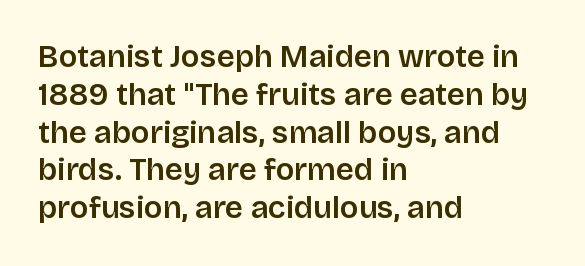
Q: Is the text italic (slanted)? A: No, it is upright.
Q: Is the typeface a serif or a sans-serif typeface? A: Sans-serif.
Q: Is the text underlined? A: No.
Q: How is the paragraph aligned? A: Left-aligned.
Q: Is the spacing between letters normal or unusually wide? A: Normal.
Q: Width (condensed, normal, or wide)? A: Normal.
Q: Stroke contrast? A: Low.
Q: x-height? A: Large.
Q: Monospaced? A: No.
